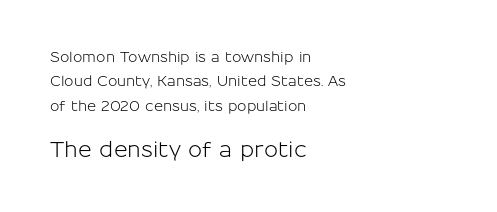
{"italic": "no", "underline": "no", "align": "left", "line_spacing_ratio": 1.74, "letter_spacing": "normal", "letter_spacing_em": 0.0, "larger_block": "second", "size_ratio": 1.5, "glyph_px": 21}
